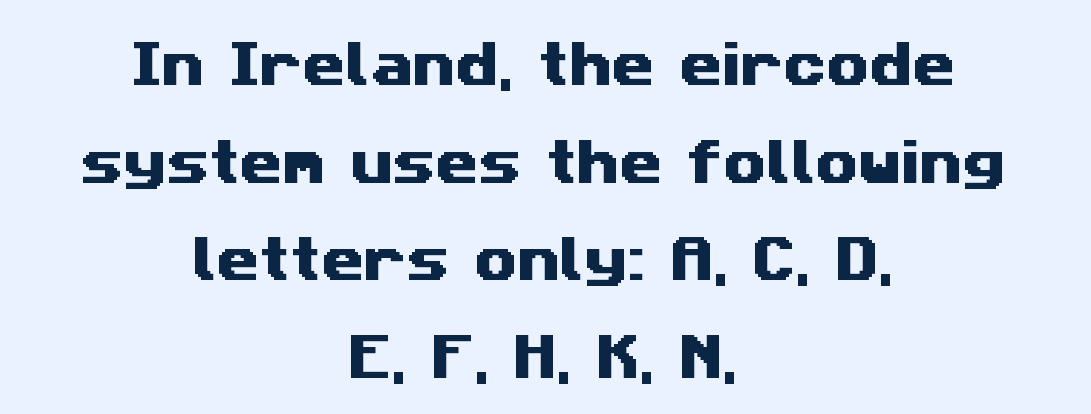
The image shows 49 px wide sans-serif type; set centered, loose line spacing (1.99x), normal letter spacing, not underlined; medium stroke contrast and a medium x-height.
